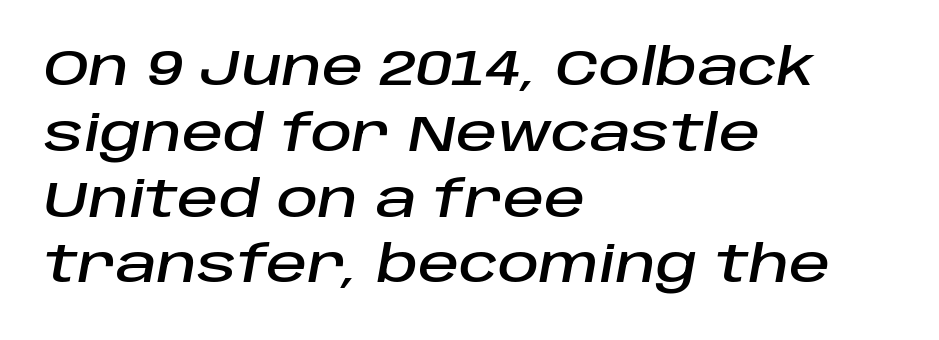
{"italic": "yes", "lean": "right", "slant_degrees": 10, "width": "normal", "stroke_contrast": "low", "x_height": "large", "monospaced": "no", "underline": "no", "align": "left", "line_spacing": "normal", "line_spacing_ratio": 1.29, "letter_spacing": "normal", "letter_spacing_em": 0.0, "glyph_px": 51}
